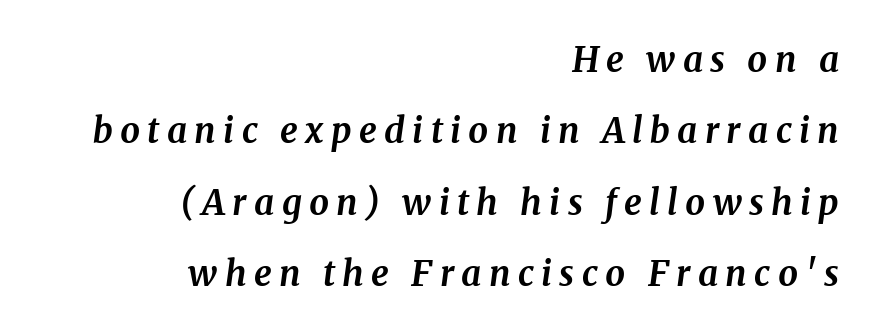
Q: Is the text bold? A: Yes.
Q: Is the text italic (slanted)? A: Yes, it leans right by about 8 degrees.
Q: Is the typeface a serif or a sans-serif typeface? A: Serif.
Q: Is the text underlined? A: No.
Q: How is the paragraph aligned? A: Right-aligned.
Q: Is the spacing between letters normal or unusually wide? A: Unusually wide.
Q: Is the spacing between lines tight, normal or loose? A: Loose.
Q: Width (condensed, normal, or wide)? A: Normal.
Q: Stroke contrast? A: Medium.
Q: x-height? A: Medium.
Q: Monospaced? A: No.
